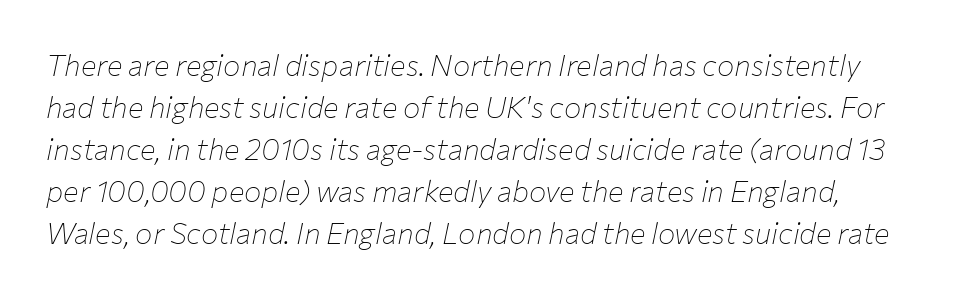
Q: Is the text bold? A: No.
Q: Is the text italic (slanted)? A: Yes, it leans right by about 12 degrees.
Q: Is the text underlined? A: No.
Q: Is the spacing between letters normal or unusually wide? A: Normal.
Q: Is the spacing between lines tight, normal or loose? A: Normal.
Q: Width (condensed, normal, or wide)? A: Normal.
Q: Stroke contrast? A: Low.
Q: x-height? A: Medium.
Q: Monospaced? A: No.
